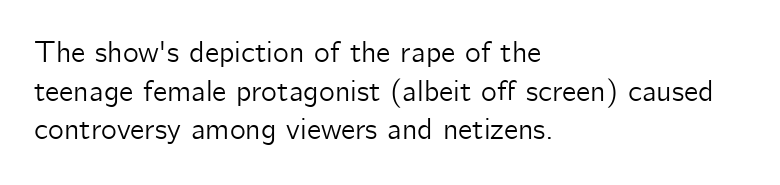
The image shows 30 px sans-serif type, upright; set left-aligned, normal line spacing (1.29x), normal letter spacing, not underlined; low stroke contrast and a medium x-height.
